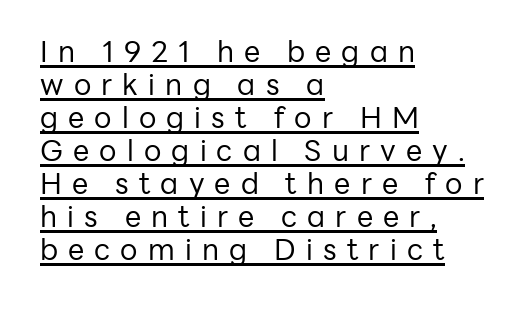
Q: Is the text bold? A: No.
Q: Is the text italic (slanted)? A: No, it is upright.
Q: Is the typeface a serif or a sans-serif typeface? A: Sans-serif.
Q: Is the text underlined? A: Yes.
Q: How is the paragraph aligned? A: Left-aligned.
Q: Is the spacing between letters normal or unusually wide? A: Unusually wide.
Q: Is the spacing between lines tight, normal or loose? A: Tight.
Q: Width (condensed, normal, or wide)? A: Normal.
Q: Stroke contrast? A: Low.
Q: x-height? A: Medium.
Q: Monospaced? A: No.
